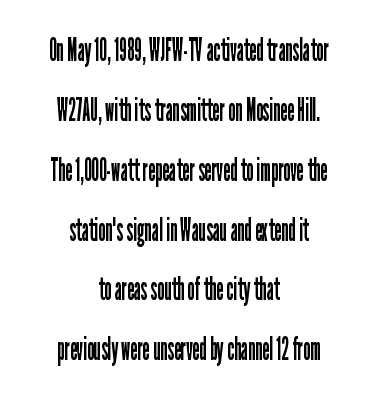
The image shows 32 px regular-weight, condensed sans-serif type, upright; set centered, line spacing 1.87x, normal letter spacing, not underlined; low stroke contrast and a medium x-height.
